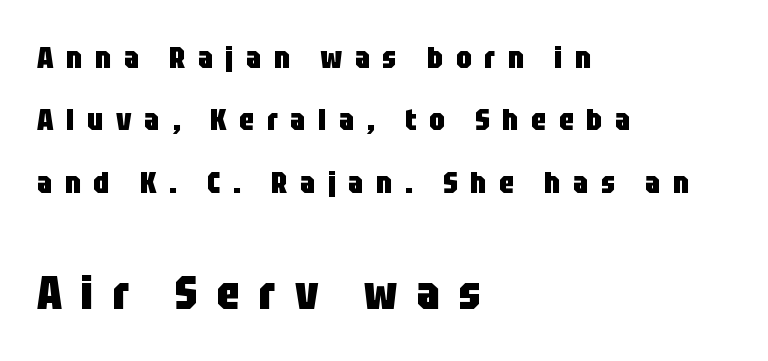
Q: Is the text bold? A: Yes.
Q: Is the text italic (slanted)? A: No, it is upright.
Q: Is the typeface a serif or a sans-serif typeface? A: Sans-serif.
Q: Is the text underlined? A: No.
Q: How is the paragraph aligned? A: Left-aligned.
Q: Is the spacing between letters normal or unusually wide? A: Unusually wide.
Q: Is the spacing between lines tight, normal or loose? A: Loose.
Q: Which block of text is set in a larger size, the first (top) or the second (bottom)? A: The second (bottom) one.
Q: Width (condensed, normal, or wide)? A: Condensed.
Q: Stroke contrast? A: Low.
Q: x-height? A: Large.
Q: Monospaced? A: No.
